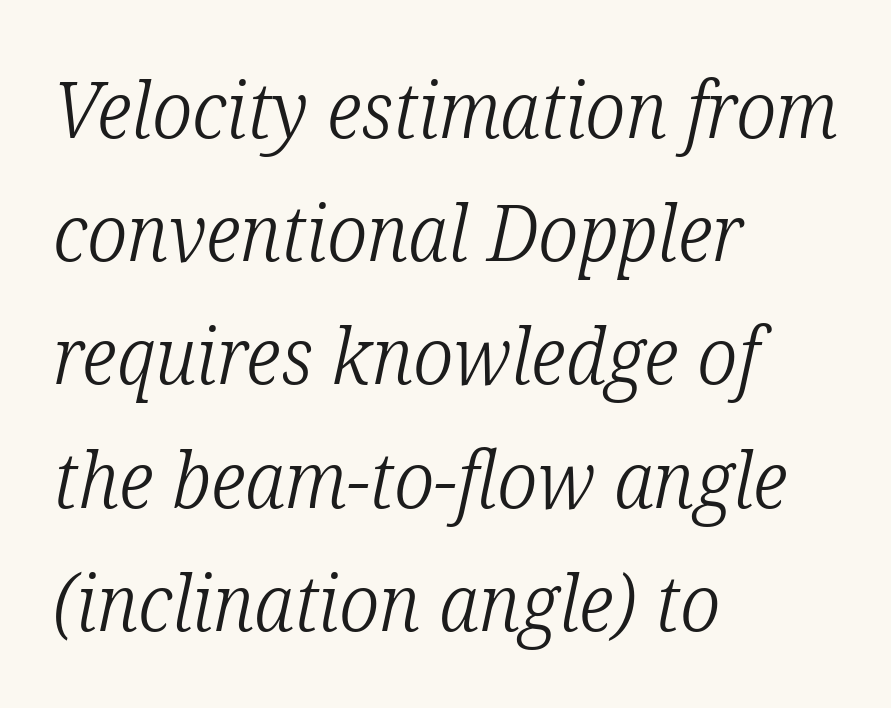
The image shows 79 px light, condensed serif type, italic (leaning right); set left-aligned, normal line spacing (1.56x), normal letter spacing, not underlined; low stroke contrast and a medium x-height.
